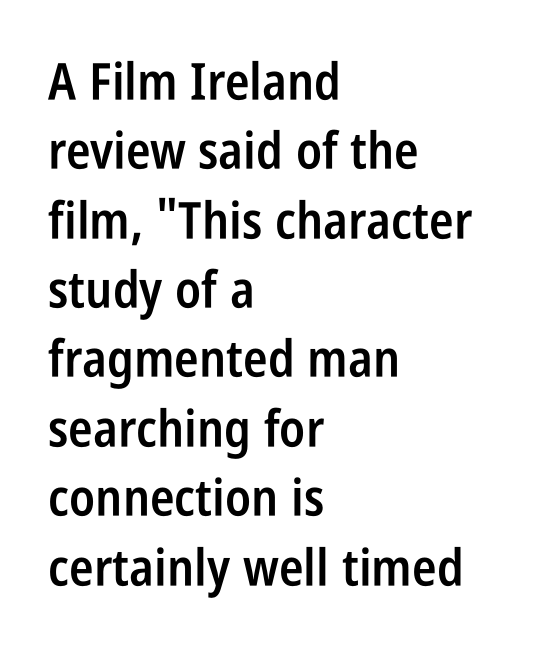
The image shows 51 px semibold, condensed sans-serif type, upright; set left-aligned, normal line spacing (1.36x), normal letter spacing, not underlined; low stroke contrast and a large x-height.
